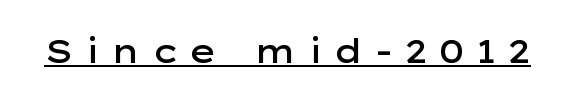
The image shows 33 px semibold, wide sans-serif type, upright; set unusually wide letter spacing (+0.31 em), underlined; low stroke contrast and a medium x-height.
